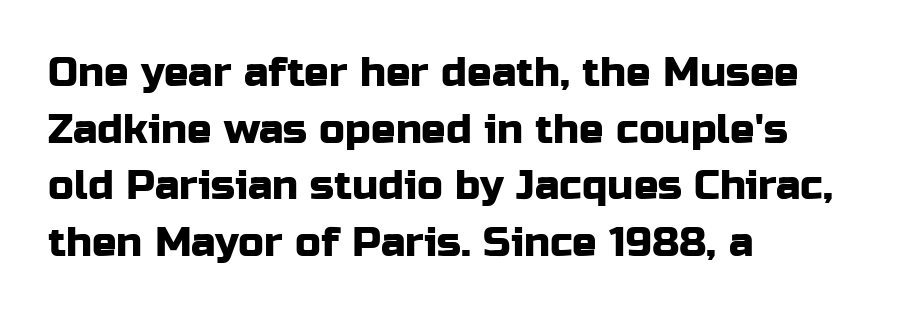
The image shows 41 px sans-serif type, upright; set left-aligned, normal line spacing (1.38x), normal letter spacing, not underlined; low stroke contrast and a medium x-height.
